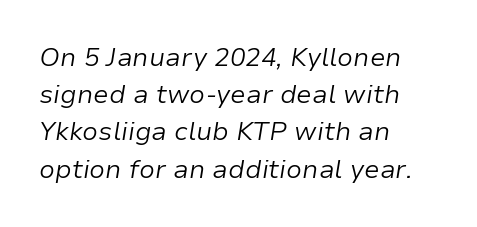
Q: Is the text bold? A: No.
Q: Is the text italic (slanted)? A: Yes, it leans right by about 9 degrees.
Q: Is the text underlined? A: No.
Q: How is the paragraph aligned? A: Left-aligned.
Q: Is the spacing between letters normal or unusually wide? A: Normal.
Q: Is the spacing between lines tight, normal or loose? A: Normal.
